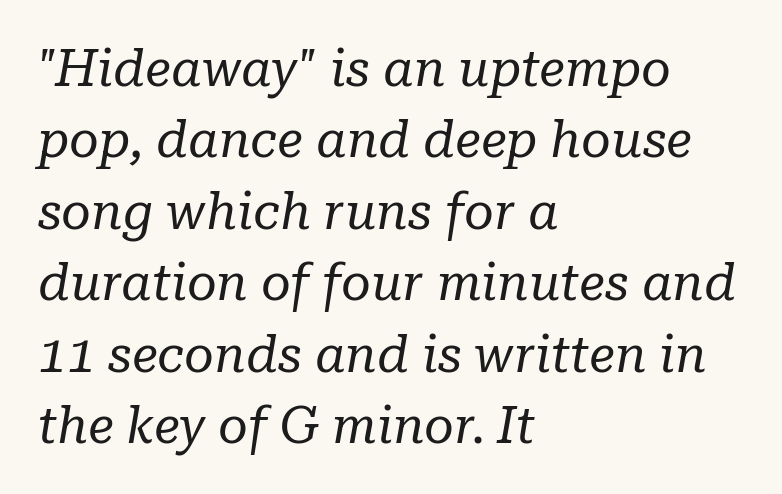
{"serif": "yes", "italic": "yes", "lean": "right", "slant_degrees": 10, "bold": "no", "weight": "regular", "width": "normal", "stroke_contrast": "low", "x_height": "medium", "monospaced": "no", "underline": "no", "align": "left", "line_spacing": "normal", "line_spacing_ratio": 1.4, "letter_spacing": "normal", "letter_spacing_em": 0.0, "glyph_px": 51}
